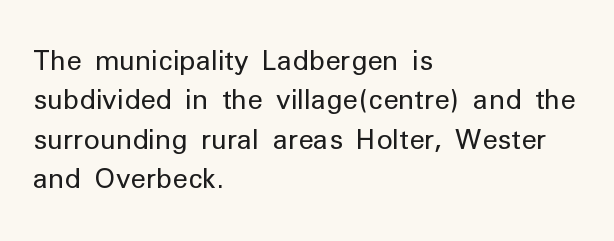
{"italic": "no", "bold": "no", "underline": "no", "align": "left", "line_spacing": "normal", "line_spacing_ratio": 1.46, "letter_spacing": "normal", "letter_spacing_em": 0.0, "glyph_px": 27}
